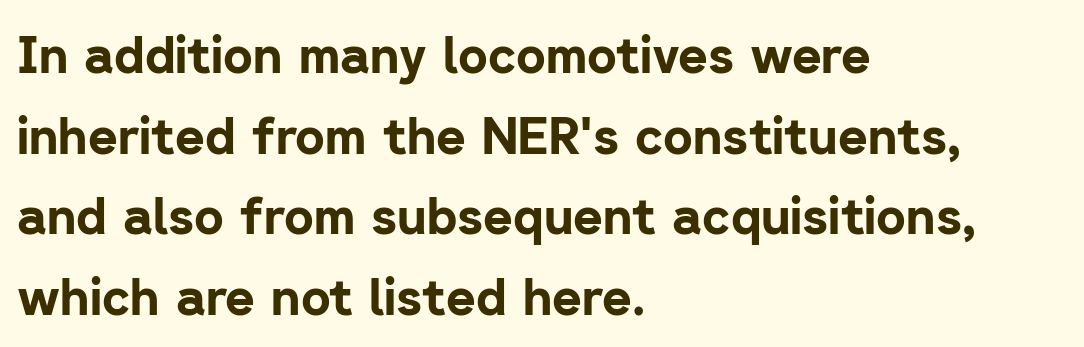
Letters rest on an invisible, unmarked baseline. How heavy is the stroke? Heavy — this is a bold. Line starts are locked; line ends wander. The letters advance in unequal steps, a hallmark of proportional type.
